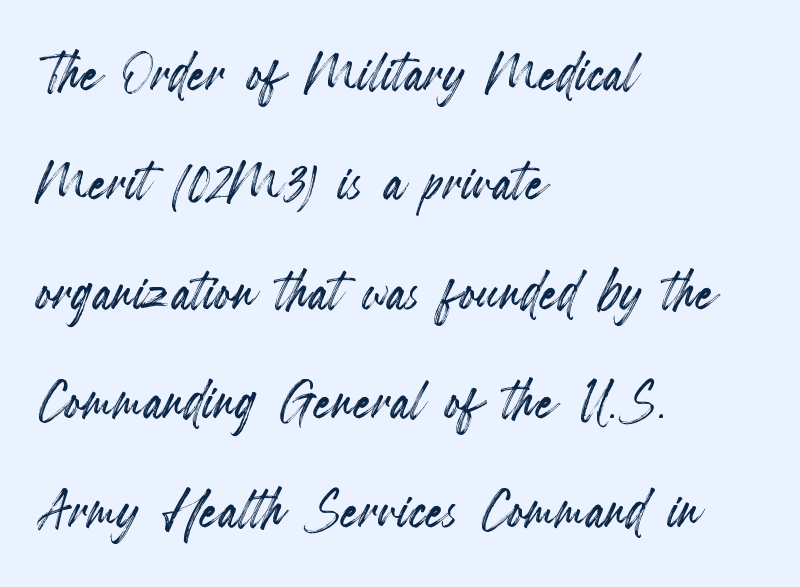
{"width": "condensed", "x_height": "small", "monospaced": "no", "underline": "no", "align": "left", "line_spacing": "normal", "line_spacing_ratio": 1.54, "letter_spacing": "normal", "letter_spacing_em": 0.0, "glyph_px": 71}
